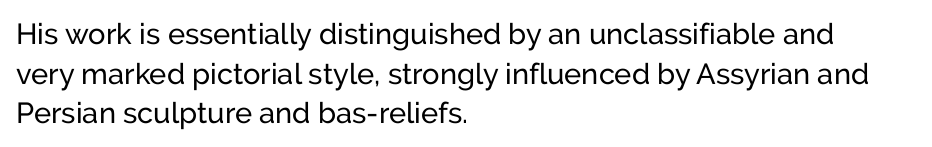
The image shows 29 px regular-weight sans-serif type, upright; set left-aligned, normal line spacing (1.37x), normal letter spacing, not underlined; low stroke contrast and a medium x-height.
